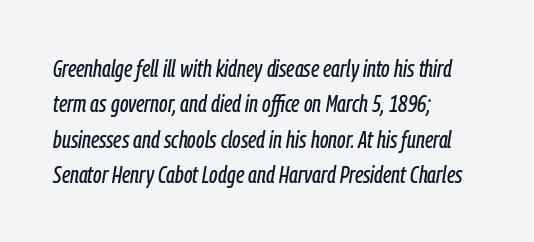
Q: Is the text italic (slanted)? A: Yes, it leans right by about 9 degrees.
Q: Is the text underlined? A: No.
Q: How is the paragraph aligned? A: Left-aligned.
Q: Is the spacing between letters normal or unusually wide? A: Normal.
Q: Is the spacing between lines tight, normal or loose? A: Normal.
